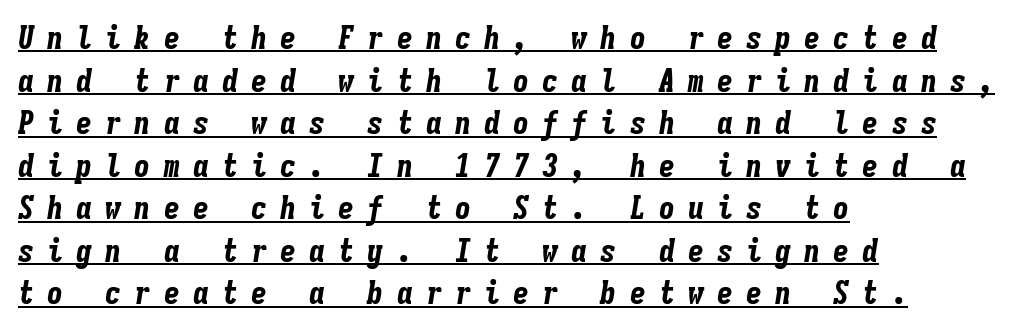
The letters march in equal steps, a hallmark of fixed-pitch type. The line-height multiplier appears to be the usual default. The passage shown has open, widely tracked lettering throughout. The typesetting leans heavy: a genuine bold.
